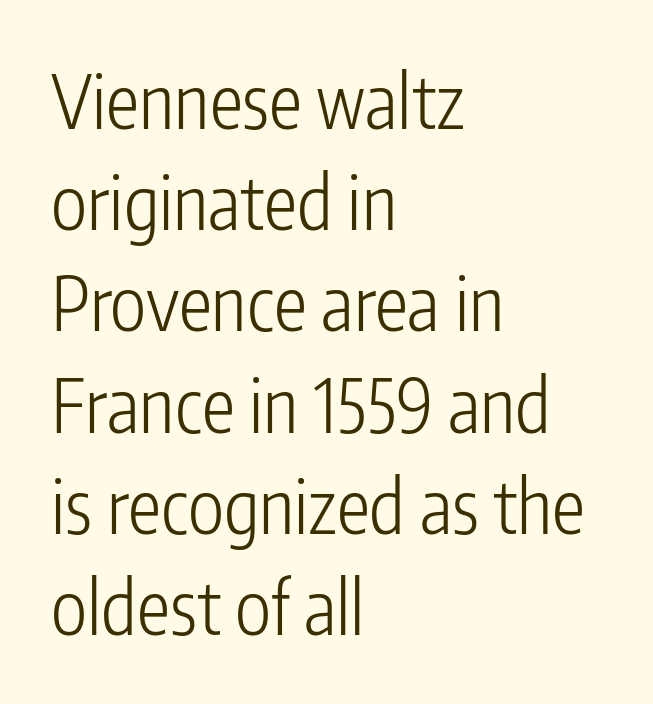
The image shows 75 px light, condensed sans-serif type, upright; set left-aligned, normal line spacing (1.35x), normal letter spacing, not underlined; low stroke contrast and a medium x-height.
